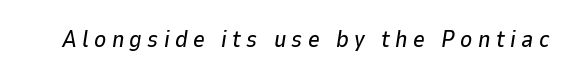
What stands out about the letter spacing? Its width — letters are far apart. This sample uses an oblique cut, with every glyph tilted off the vertical. Any mark beneath the type? The region is blank.
